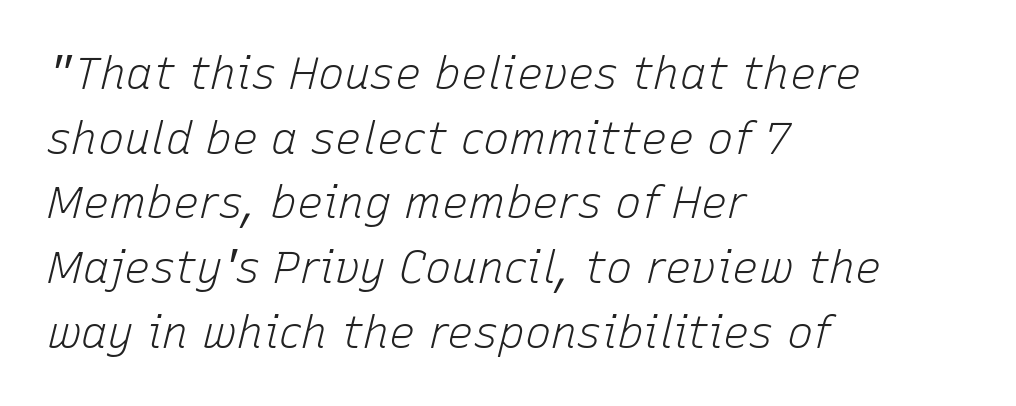
Q: Is the text bold? A: No.
Q: Is the text italic (slanted)? A: Yes, it leans right by about 15 degrees.
Q: Is the text underlined? A: No.
Q: How is the paragraph aligned? A: Left-aligned.
Q: Is the spacing between letters normal or unusually wide? A: Normal.
Q: Is the spacing between lines tight, normal or loose? A: Normal.
Q: Width (condensed, normal, or wide)? A: Normal.
Q: Stroke contrast? A: Low.
Q: x-height? A: Medium.
Q: Monospaced? A: No.
